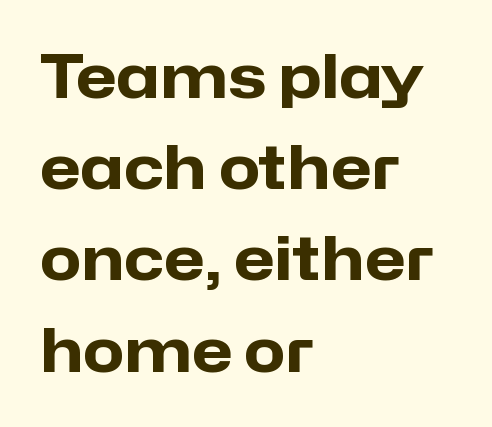
The passage shown is emphatically bold. The type is set solid horizontally, with unmodified tracking. Reading down the block, your eye returns to a fixed left position each line. Here the designer chose a conventional face with non-uniform glyph widths.
